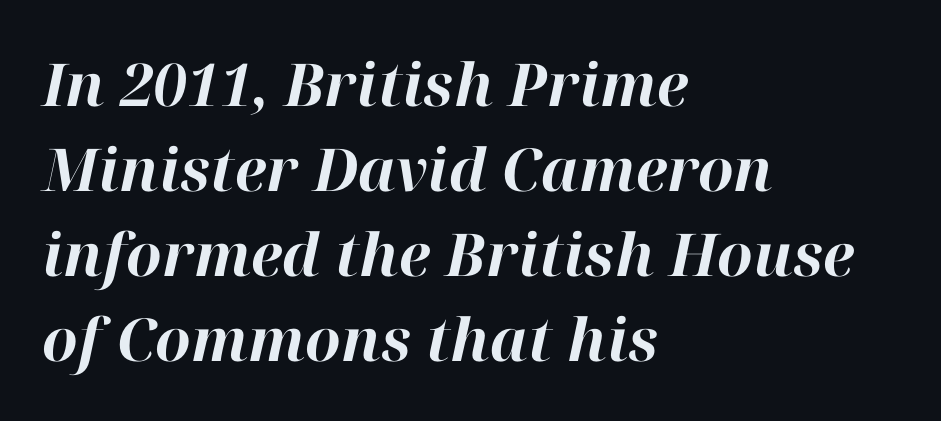
The image shows 59 px bold type, italic (leaning right); set left-aligned, normal line spacing (1.44x), normal letter spacing, not underlined; high stroke contrast and a medium x-height.
